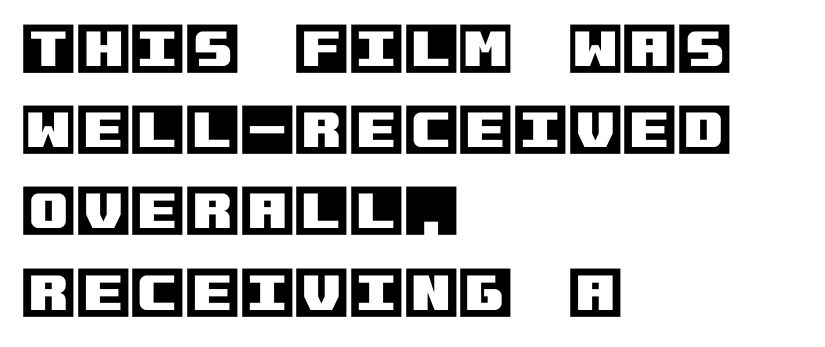
Compared with typical paragraphs, the rows here are spaced about the same. Each word holds together tightly as a unit, with standard inter-letter gaps. The space beneath each line is pristine and unruled. A typesetter would mark this as roman, not italic.
